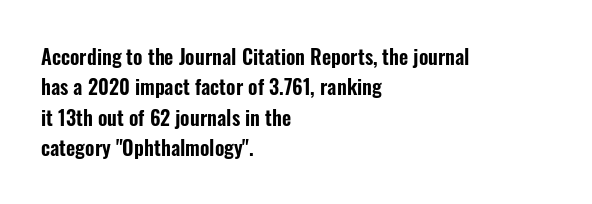
{"italic": "no", "underline": "no", "align": "left", "line_spacing": "normal", "line_spacing_ratio": 1.52, "letter_spacing": "normal", "letter_spacing_em": 0.0, "glyph_px": 20}
